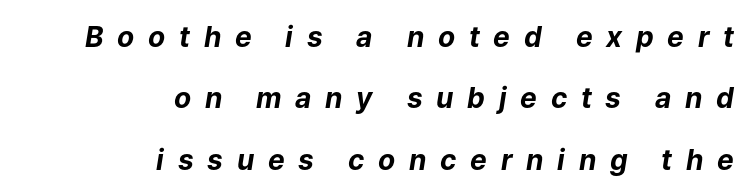
The image shows 28 px bold type, italic (leaning right); set right-aligned, loose line spacing (2.19x), unusually wide letter spacing (+0.49 em), not underlined; low stroke contrast and a medium x-height.
